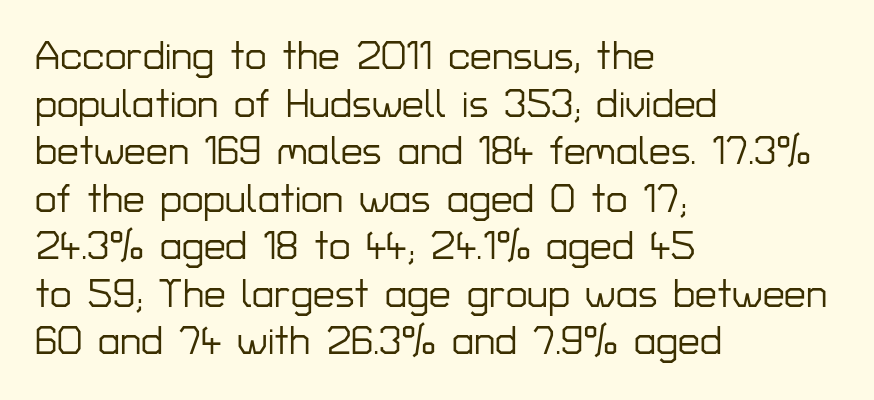
Words appear dense and cohesive because spacing is normal. Rule under the text: the space is simply empty. A typesetter would label this face a sans. Characters remain perfectly vertical along every line. The letters advance in unequal steps, a hallmark of proportional type. The lines are quadded left.
